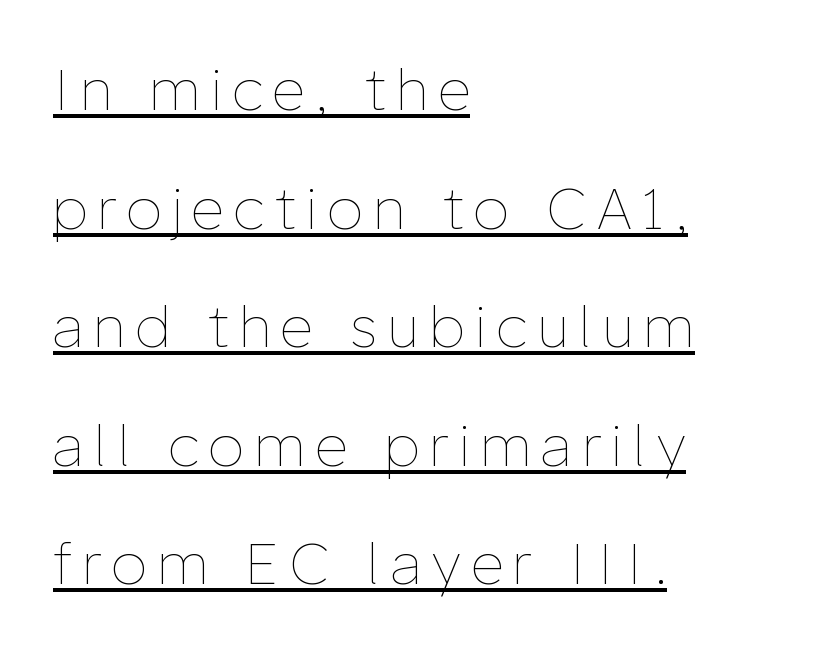
Looks like regular typesetting: each glyph gets only the width it needs. In terms of leading, this rendering errs on the spacious side. Counters stay open thanks to moderate or lighter strokes. These lines are set flush left with a ragged right edge. These lines were composed using upright roman letters. Compared with undecorated copy, this sample adds a rule below the words.
